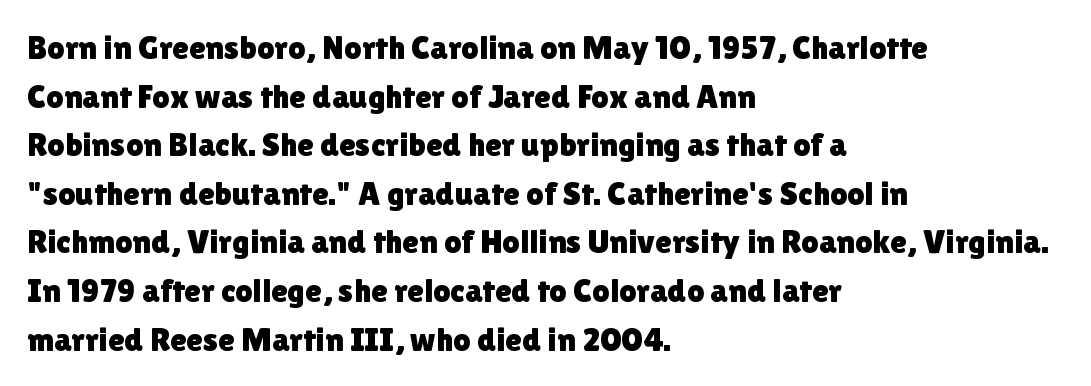
{"serif": "no", "italic": "no", "width": "normal", "x_height": "medium", "monospaced": "no", "underline": "no", "align": "left", "line_spacing": "normal", "line_spacing_ratio": 1.43, "letter_spacing": "normal", "letter_spacing_em": 0.0, "glyph_px": 34}
